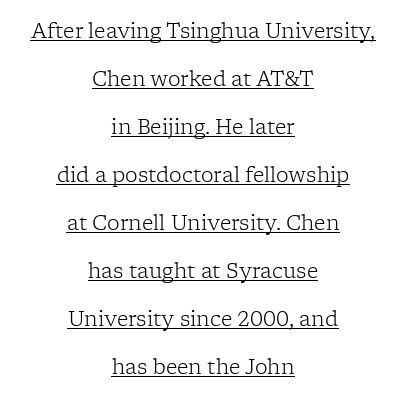
{"italic": "no", "bold": "no", "underline": "yes", "align": "center", "line_spacing": "loose", "line_spacing_ratio": 2.4, "letter_spacing": "normal", "letter_spacing_em": 0.0, "glyph_px": 20}
